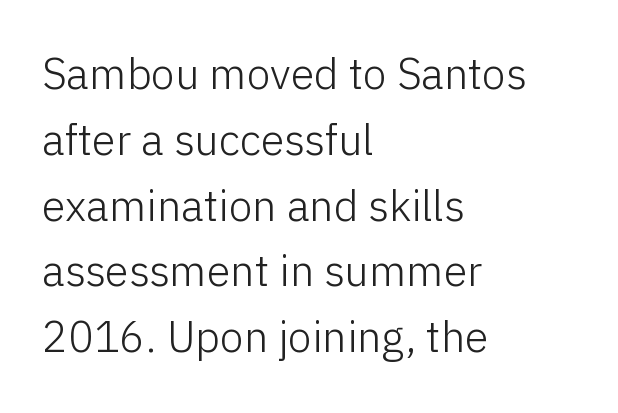
{"serif": "no", "italic": "no", "bold": "no", "weight": "light", "width": "normal", "stroke_contrast": "low", "x_height": "medium", "monospaced": "no", "underline": "no", "align": "left", "line_spacing": "normal", "line_spacing_ratio": 1.53, "letter_spacing": "normal", "letter_spacing_em": 0.0, "glyph_px": 43}
